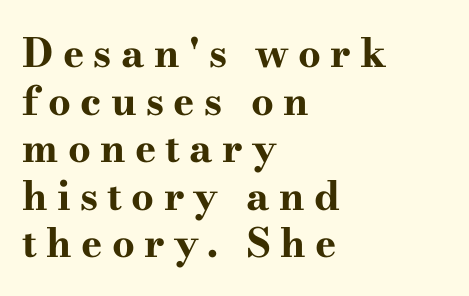
{"serif": "yes", "italic": "no", "bold": "yes", "weight": "bold", "width": "wide", "stroke_contrast": "high", "x_height": "small", "monospaced": "no", "underline": "no", "align": "left", "line_spacing_ratio": 1.19, "letter_spacing": "wide", "letter_spacing_em": 0.23, "glyph_px": 40}
